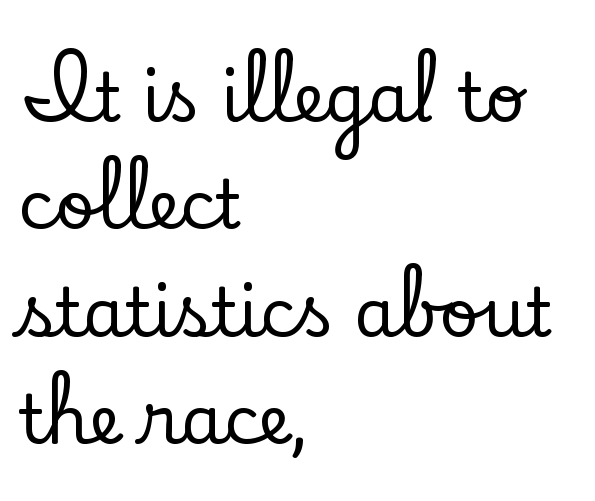
This is roman type, the default non-slanted kind. Summary of vertical rhythm: regular, with standard interline spacing. The rendering uses natural spacing where letterforms have individual widths. Standard letterfit; no display-style spreading of the glyphs. Letters rest on an invisible, unmarked baseline. Caption: multi-line text, flush left, ragged right.
